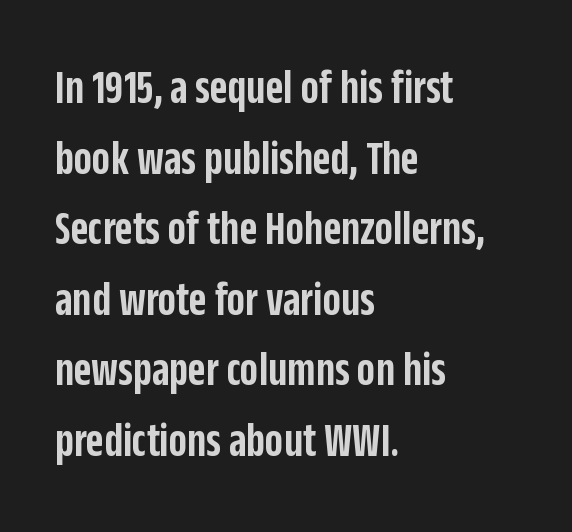
The image shows 48 px semibold, condensed sans-serif type, upright; set left-aligned, normal line spacing (1.47x), normal letter spacing, not underlined; low stroke contrast and a large x-height.
